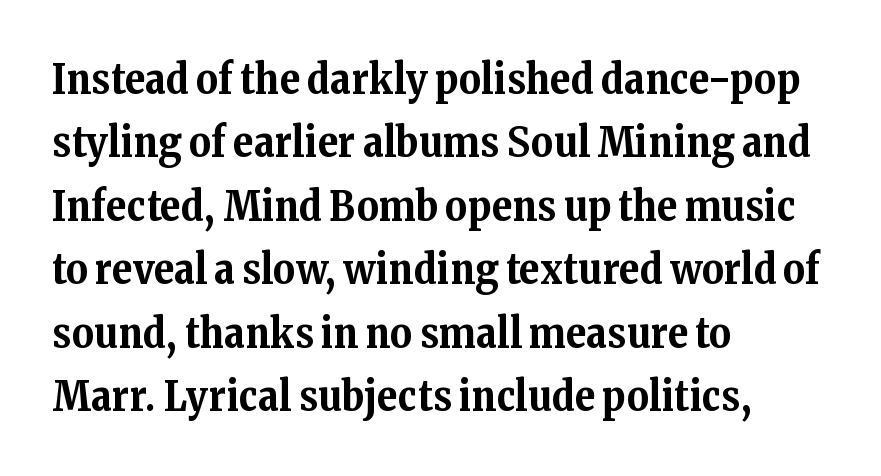
The image shows 42 px bold serif type, upright; set left-aligned, normal line spacing (1.51x), normal letter spacing, not underlined; medium stroke contrast and a medium x-height.
